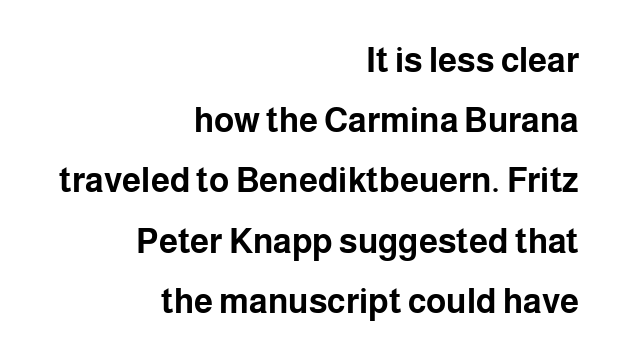
Q: Is the text bold? A: Yes.
Q: Is the text italic (slanted)? A: No, it is upright.
Q: Is the typeface a serif or a sans-serif typeface? A: Sans-serif.
Q: Is the text underlined? A: No.
Q: How is the paragraph aligned? A: Right-aligned.
Q: Is the spacing between letters normal or unusually wide? A: Normal.
Q: Width (condensed, normal, or wide)? A: Normal.
Q: Stroke contrast? A: Low.
Q: x-height? A: Medium.
Q: Monospaced? A: No.
